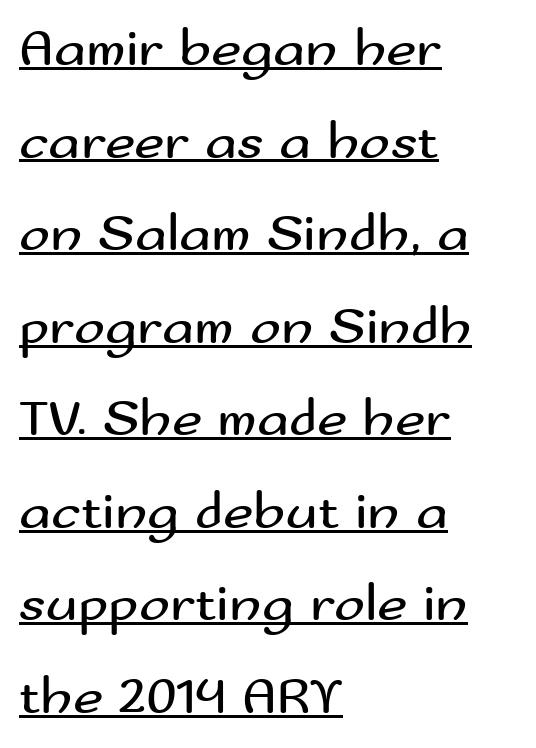
Q: Is the text bold? A: No.
Q: Is the text italic (slanted)? A: No, it is upright.
Q: Is the typeface a serif or a sans-serif typeface? A: Sans-serif.
Q: Is the text underlined? A: Yes.
Q: How is the paragraph aligned? A: Left-aligned.
Q: Is the spacing between letters normal or unusually wide? A: Normal.
Q: Width (condensed, normal, or wide)? A: Wide.
Q: Stroke contrast? A: Medium.
Q: x-height? A: Small.
Q: Monospaced? A: No.
